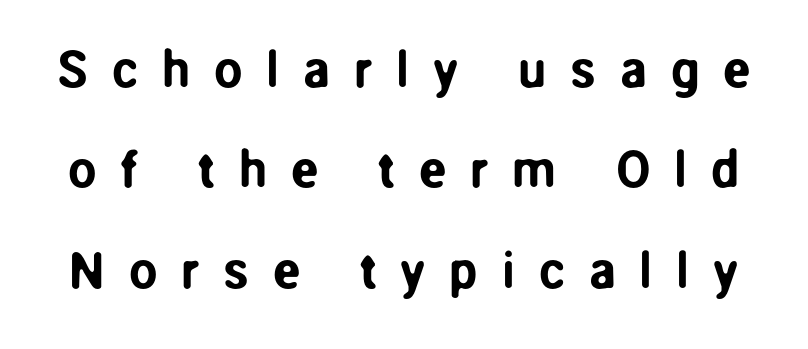
{"serif": "no", "italic": "no", "width": "normal", "stroke_contrast": "low", "x_height": "medium", "monospaced": "no", "underline": "no", "line_spacing": "loose", "line_spacing_ratio": 1.97, "letter_spacing": "wide", "letter_spacing_em": 0.46, "glyph_px": 51}
